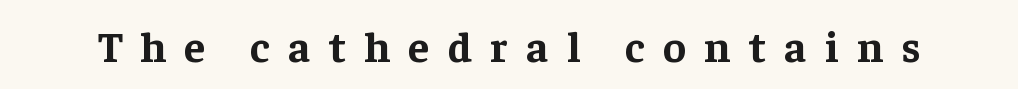
Is the letter spacing exaggerated? Yes — the characters are pushed far apart. The string is rendered with underlining switched off. The letters are bold, with thick, heavy strokes. The characters display serif detailing at their extremities.
